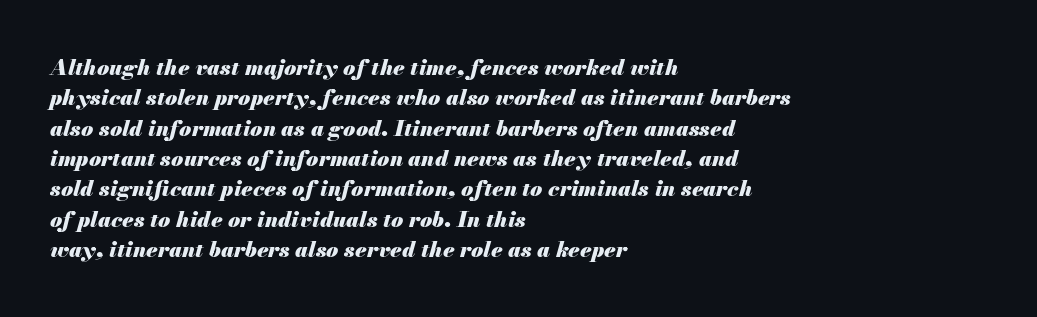
Rendered with sloped, italic letterforms. Between one letter and the next there's only the usual sliver of space. Descenders hang freely into open space. Horizontally, the lines are justified to the leading edge only. Emphasis by weight is at full strength: bold. Vertical spacing — default.
